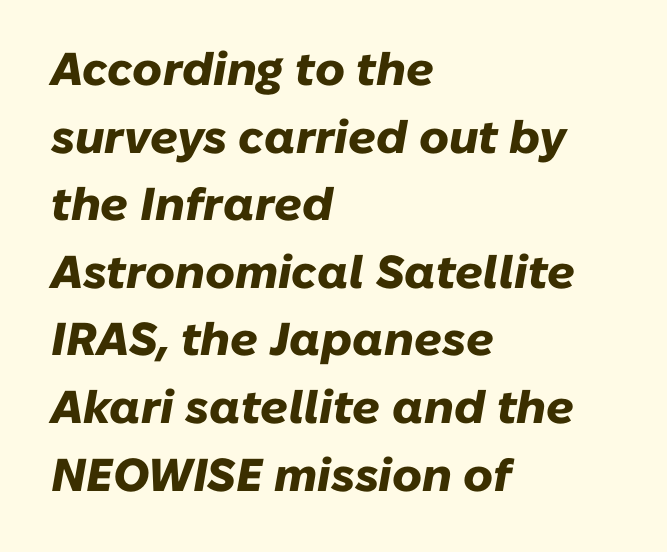
Q: Is the text bold? A: Yes.
Q: Is the text italic (slanted)? A: Yes, it leans right by about 10 degrees.
Q: Is the text underlined? A: No.
Q: How is the paragraph aligned? A: Left-aligned.
Q: Is the spacing between letters normal or unusually wide? A: Normal.
Q: Is the spacing between lines tight, normal or loose? A: Normal.
Q: Width (condensed, normal, or wide)? A: Normal.
Q: Stroke contrast? A: Low.
Q: x-height? A: Medium.
Q: Monospaced? A: No.
